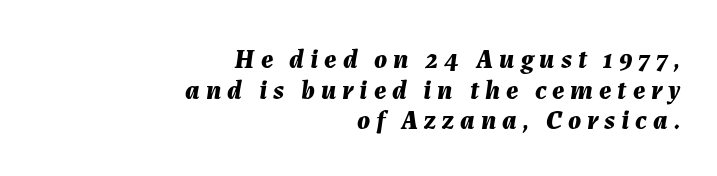
{"italic": "yes", "lean": "right", "slant_degrees": 7, "bold": "yes", "underline": "no", "align": "right", "line_spacing": "tight", "line_spacing_ratio": 1.13, "letter_spacing": "wide", "letter_spacing_em": 0.22, "glyph_px": 27}
